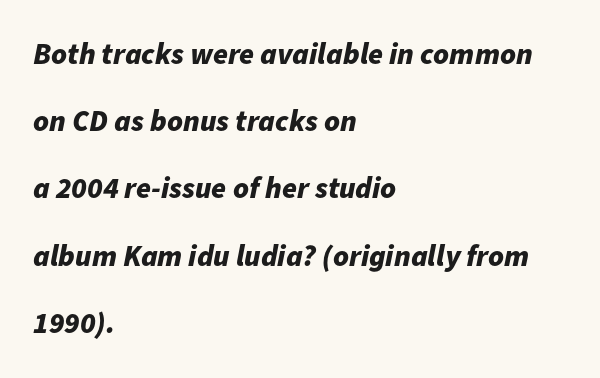
The image shows 30 px bold type, italic (leaning right); set left-aligned, loose line spacing (2.24x), normal letter spacing, not underlined; low stroke contrast and a medium x-height.
